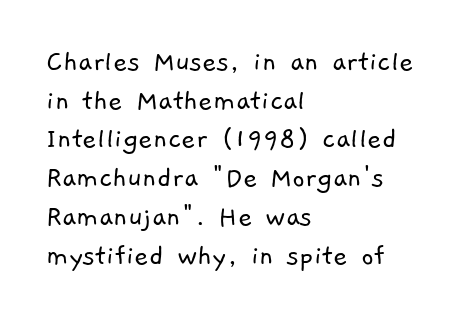
{"serif": "no", "bold": "no", "weight": "light", "width": "normal", "stroke_contrast": "low", "x_height": "medium", "monospaced": "no", "underline": "no", "align": "left", "line_spacing": "normal", "line_spacing_ratio": 1.25, "letter_spacing": "normal", "letter_spacing_em": 0.0, "glyph_px": 31}
